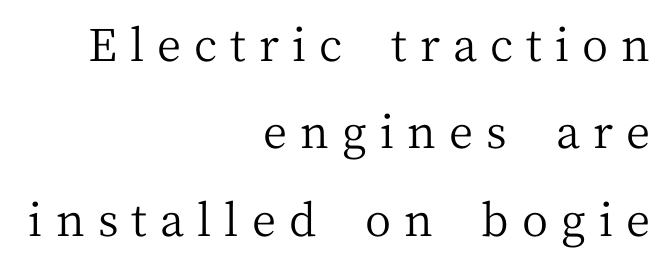
The image shows 45 px regular-weight serif type, upright; set right-aligned, loose line spacing (1.94x), unusually wide letter spacing (+0.29 em), not underlined; medium stroke contrast and a medium x-height.
